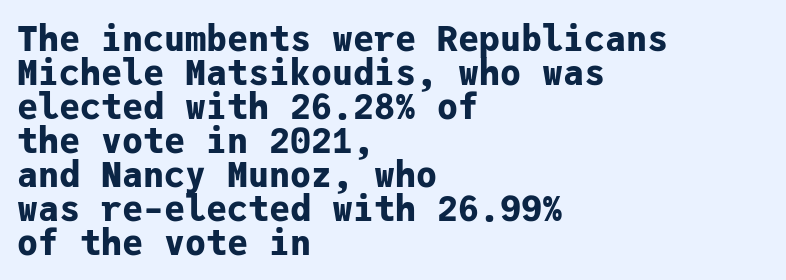
Q: Is the text bold? A: Yes.
Q: Is the text italic (slanted)? A: No, it is upright.
Q: Is the typeface a serif or a sans-serif typeface? A: Sans-serif.
Q: Is the text underlined? A: No.
Q: How is the paragraph aligned? A: Left-aligned.
Q: Is the spacing between letters normal or unusually wide? A: Normal.
Q: Is the spacing between lines tight, normal or loose? A: Tight.
Q: Width (condensed, normal, or wide)? A: Normal.
Q: Stroke contrast? A: Low.
Q: x-height? A: Medium.
Q: Monospaced? A: Yes.
